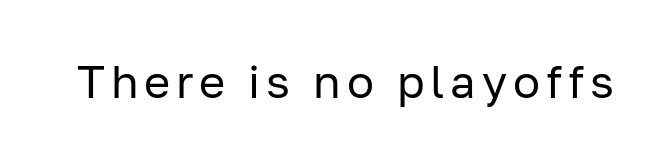
{"serif": "no", "italic": "no", "bold": "no", "weight": "regular", "width": "normal", "stroke_contrast": "low", "x_height": "medium", "monospaced": "no", "underline": "no", "glyph_px": 45}
